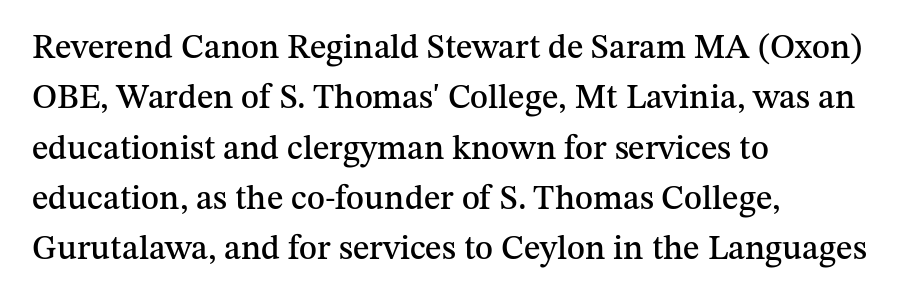
The image shows 34 px serif type, upright; set left-aligned, normal line spacing (1.48x), normal letter spacing, not underlined; medium stroke contrast and a medium x-height.
